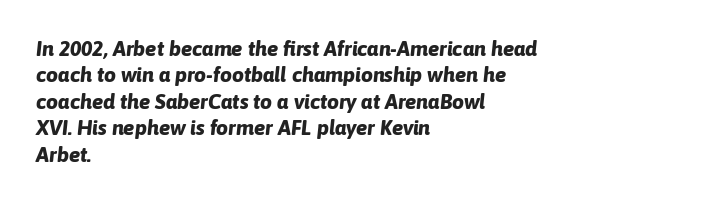
The horizontal fit of the characters is conventional and even. Normally led — the rows are evenly, conventionally spaced. Yep, that's italic — everything's leaning. The passage shown is emphatically bold. The passage shown is not underscored anywhere. Reading down the block, your eye returns to a fixed left position each line.
